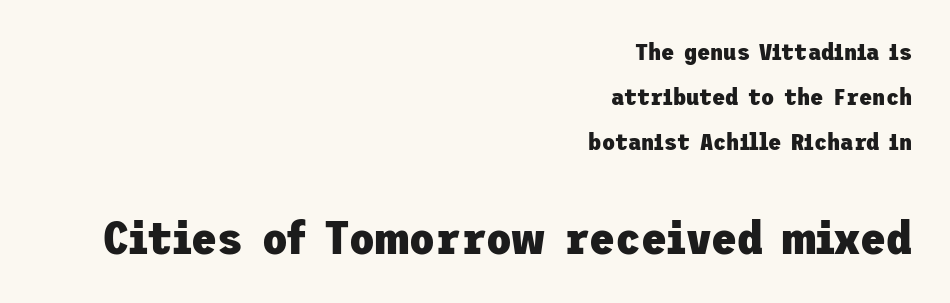
Characters follow at the spacing the type designer built in. The designer went with a sans here, leaving each stem footless. The font is running at its bold setting. Casual observation: everything's shoved over to the right. The words here are not underlined.
